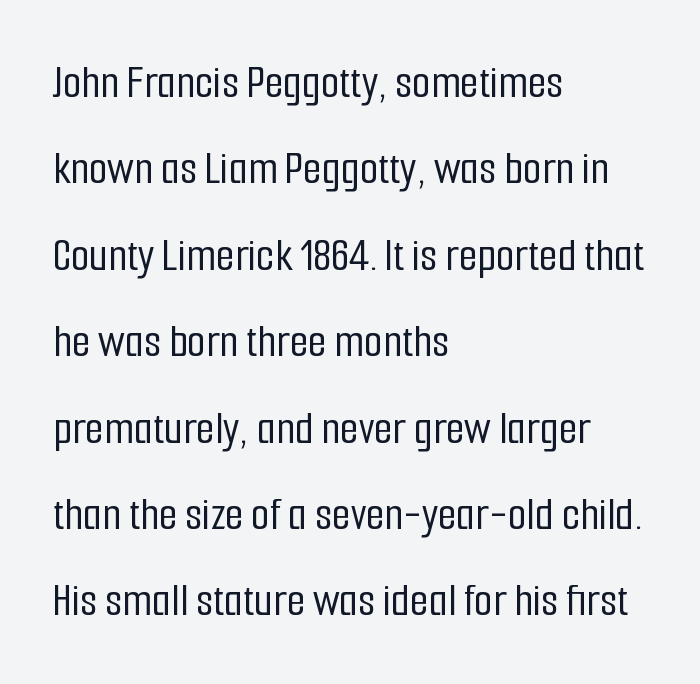
{"serif": "no", "italic": "no", "width": "condensed", "stroke_contrast": "low", "x_height": "medium", "monospaced": "no", "underline": "no", "align": "left", "line_spacing_ratio": 1.8, "letter_spacing": "normal", "letter_spacing_em": 0.0, "glyph_px": 48}
